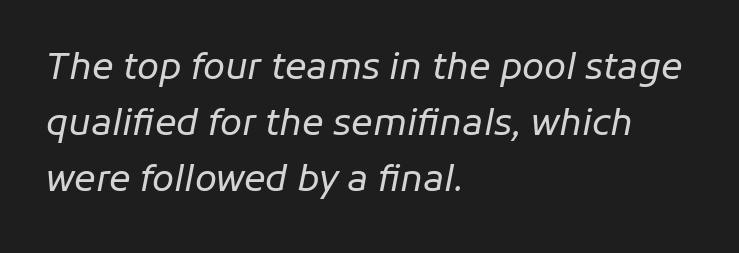
The passage shown is typed in a proportional face where columns would drift. Honestly, the row spacing looks completely unremarkable. Slanted lettering throughout. These lines stack with their left ends in a neat column. Is the stroke heavy? The answer is a plain regular-or-lighter. Short note: letters normally spaced.
